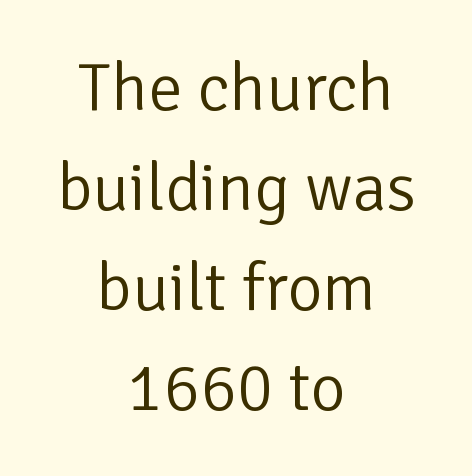
Centered paragraph, ragged on both sides. The string is rendered with underlining switched off. The type is set solid horizontally, with unmodified tracking. Unlike a traditional serif, this face leaves its strokes unadorned.
